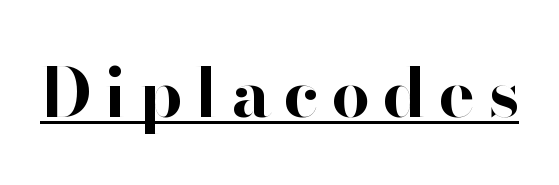
{"serif": "no", "italic": "no", "bold": "yes", "weight": "bold", "width": "normal", "stroke_contrast": "high", "x_height": "small", "monospaced": "no", "underline": "yes", "glyph_px": 68}
